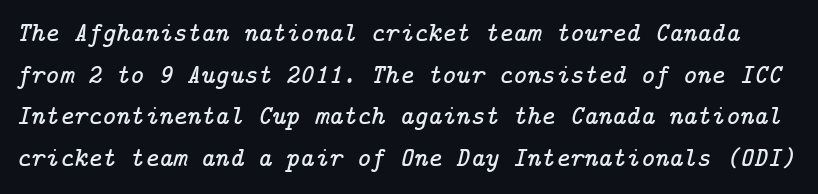
The image shows 27 px text type, italic (leaning right); set normal line spacing (1.54x), normal letter spacing, not underlined.
